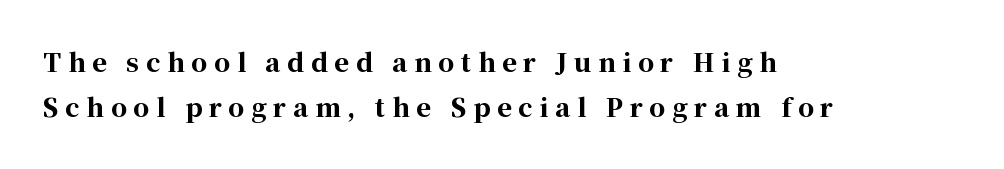
Upright lettering throughout. Horizontally, the lines are justified to the leading edge only. The gaps between neighbouring characters are conspicuously large. Only glyphs here, with clear space below each row.
